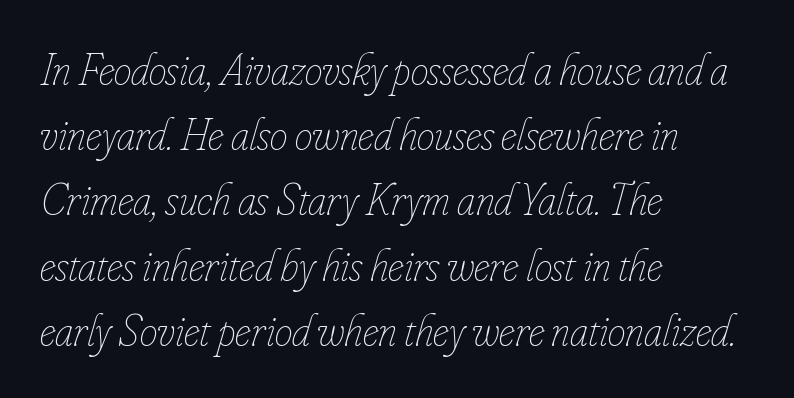
Tall strokes in this sample are angled rather than plumb. Leading: standard. This rendering leaves character spacing at its baseline value. The letters look calm and open, with moderate or lighter stems. The text block is weighted toward the left margin, trailing off unevenly rightward. Anything drawn beneath the words? Only blank space.
